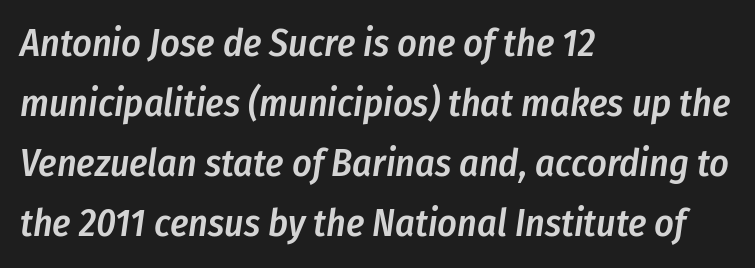
The image shows 38 px semibold, condensed type, italic (leaning right); set left-aligned, normal line spacing (1.58x), normal letter spacing, not underlined; low stroke contrast and a medium x-height.
